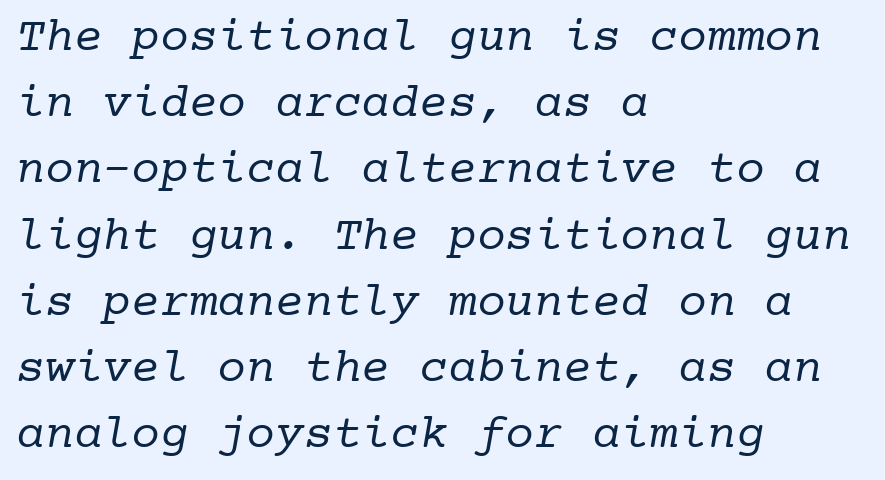
I'd call this a serif setting — the letters wear small feet. The rag falls on the right side of this text block. Does extra space separate the letters? No, they use regular spacing. Compared with a typical body face, this is equally light or lighter still. If you measured baseline to baseline, you'd find a middling distance.
